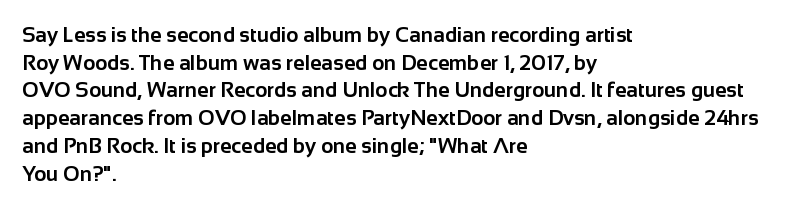
It's the straight-up-and-down kind of type. The words here are not underlined. Summary of vertical rhythm: regular, with standard interline spacing. Alignment: flush left. The rendering keeps characters at their native spacing.
